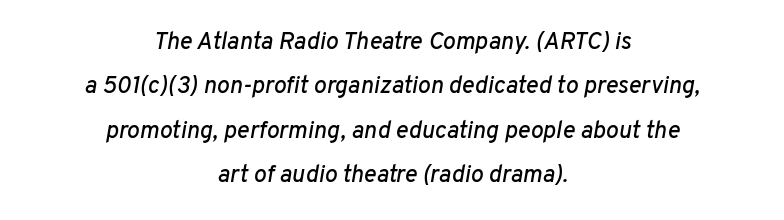
The image shows 24 px text type, italic (leaning right); set centered, line spacing 1.85x, normal letter spacing, not underlined.
